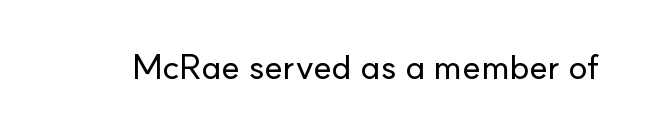
The image shows 35 px sans-serif type, upright; set normal letter spacing, not underlined; low stroke contrast and a small x-height.
